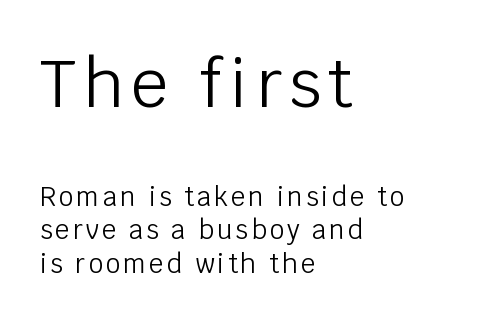
{"serif": "no", "italic": "no", "bold": "no", "weight": "light", "width": "normal", "stroke_contrast": "low", "x_height": "large", "monospaced": "no", "underline": "no", "align": "left", "line_spacing": "normal", "line_spacing_ratio": 1.3, "larger_block": "first", "size_ratio": 2.54, "glyph_px": 66}
